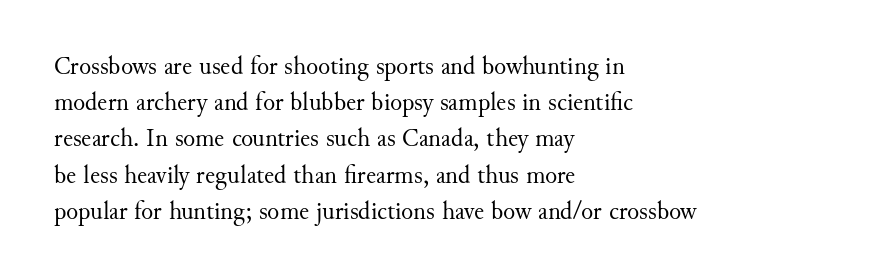
The cut favours lightness, reaching ordinary text weight at its darkest. Left-aligned paragraph, ragged on the right. There is no visible air inserted between adjacent glyphs. Has an underline been added? It has not. Upright lettering throughout. Leading matches the norm, producing a regular column.
